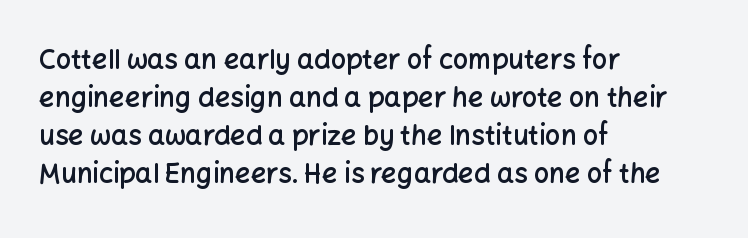
Q: Is the text bold? A: Semi-bold.
Q: Is the text italic (slanted)? A: No, it is upright.
Q: Is the text underlined? A: No.
Q: How is the paragraph aligned? A: Left-aligned.
Q: Is the spacing between letters normal or unusually wide? A: Normal.
Q: Is the spacing between lines tight, normal or loose? A: Normal.
